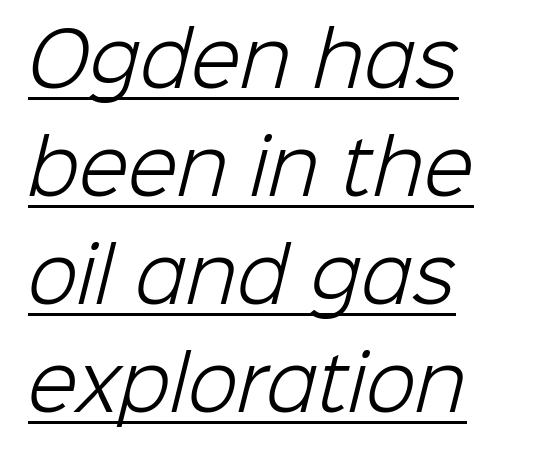
The image shows 73 px light sans-serif type; set left-aligned, normal line spacing (1.48x), normal letter spacing, underlined; low stroke contrast and a medium x-height.
